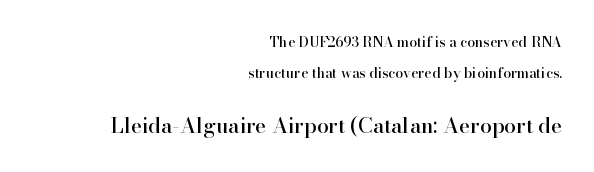
Glance below the letters and you will spot only blank space. The block of text is sparse from top to bottom, with ample space between rows. Tracking here is standard; glyphs follow each other at the usual distance. You get the small type first, then a jump to larger type.
